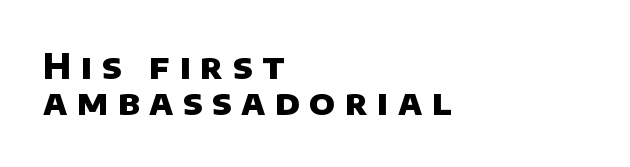
Typeset ragged right — the left edge is the straight one. Very little white space separates one row of letters from the next. Here the glyphs are tracked loosely, breaking word shapes into spaced letters. This sample has the flowing, uneven cadence of proportional lettering. Typographic density is high because the face is bold.
